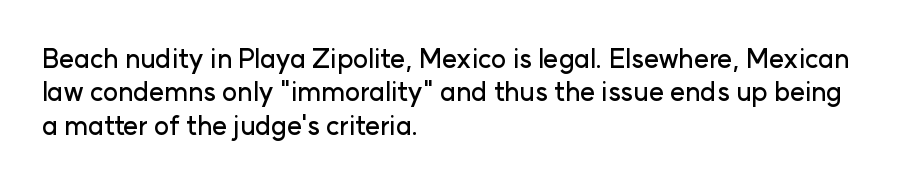
The image shows 26 px text type, upright; set left-aligned, normal line spacing (1.28x), normal letter spacing, not underlined.
